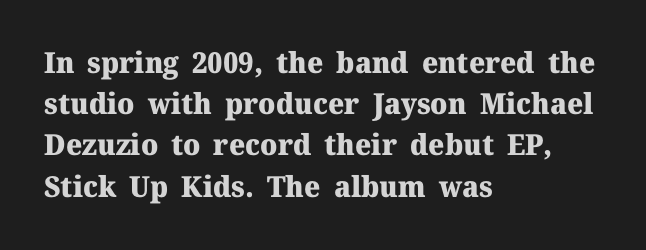
{"serif": "yes", "italic": "no", "bold": "yes", "weight": "heavy", "width": "normal", "stroke_contrast": "medium", "x_height": "medium", "monospaced": "no", "underline": "no", "align": "left", "line_spacing": "normal", "line_spacing_ratio": 1.42, "letter_spacing": "normal", "letter_spacing_em": 0.0, "glyph_px": 29}
